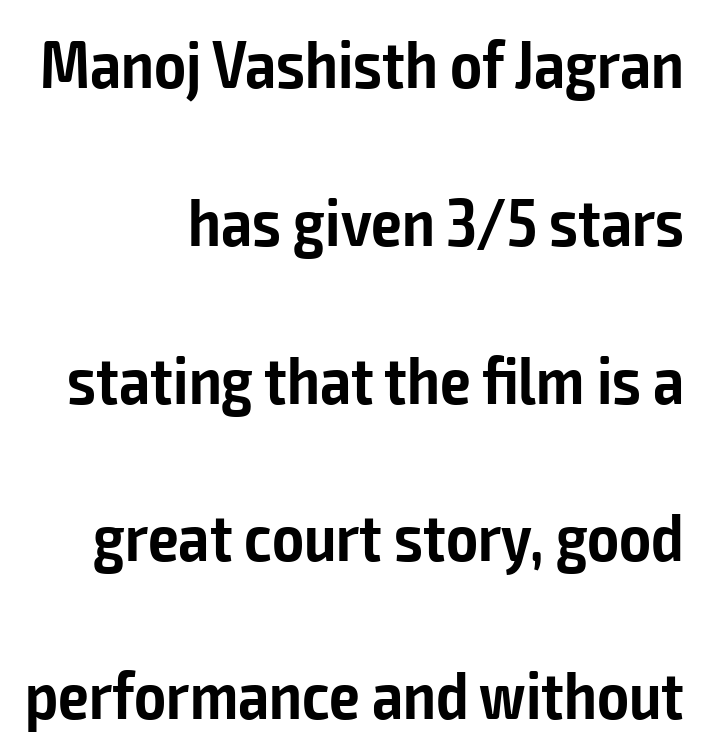
The image shows 68 px semibold, condensed sans-serif type, upright; set right-aligned, loose line spacing (2.32x), normal letter spacing, not underlined; low stroke contrast and a medium x-height.
